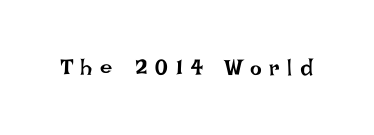
{"italic": "no", "bold": "no", "underline": "no", "letter_spacing": "wide", "letter_spacing_em": 0.35, "glyph_px": 22}
